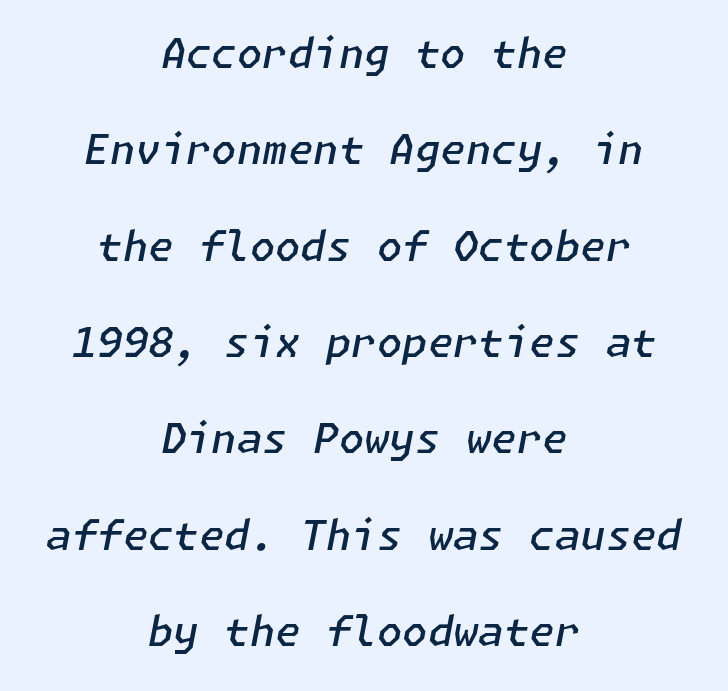
{"italic": "yes", "lean": "right", "slant_degrees": 11, "bold": "semi", "weight": "semibold", "width": "normal", "stroke_contrast": "low", "x_height": "medium", "underline": "no", "align": "center", "line_spacing": "loose", "line_spacing_ratio": 2.35, "letter_spacing": "normal", "letter_spacing_em": 0.0, "glyph_px": 41}
